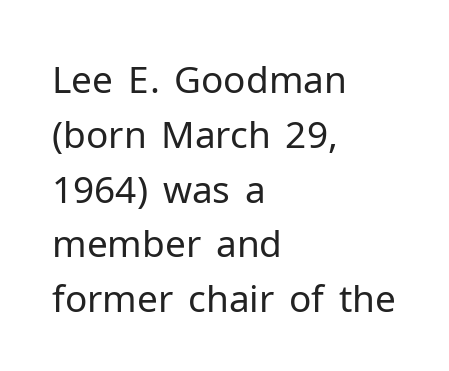
The image shows 37 px regular-weight sans-serif type, upright; set left-aligned, normal line spacing (1.48x), normal letter spacing, not underlined; low stroke contrast and a medium x-height.
